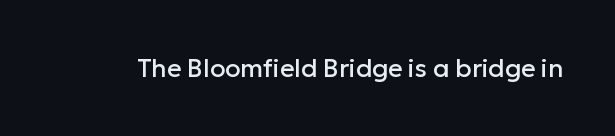
The image shows 25 px text type, upright; set normal letter spacing, not underlined.
